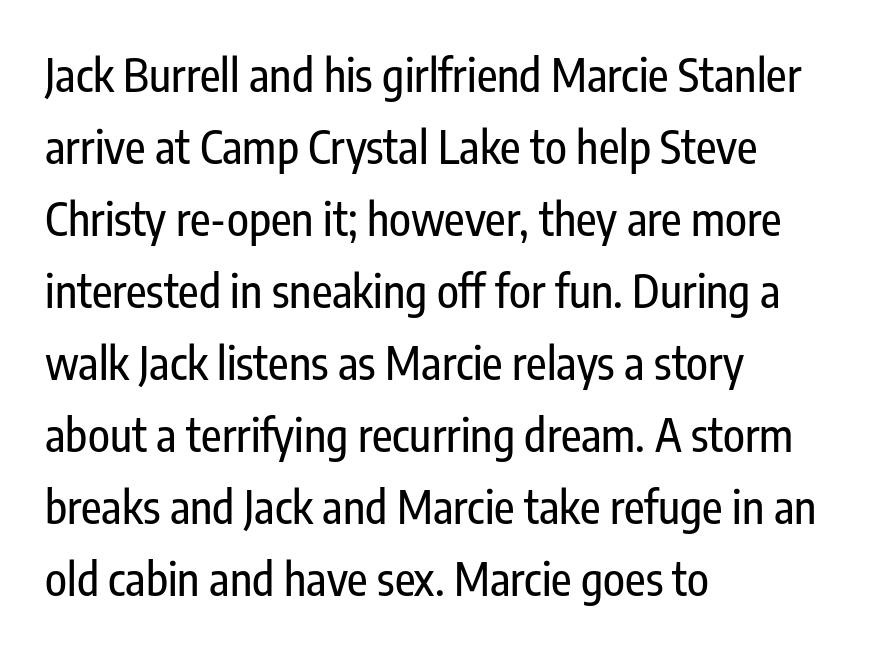
The image shows 45 px condensed sans-serif type, upright; set left-aligned, normal line spacing (1.6x), normal letter spacing, not underlined; low stroke contrast and a medium x-height.
